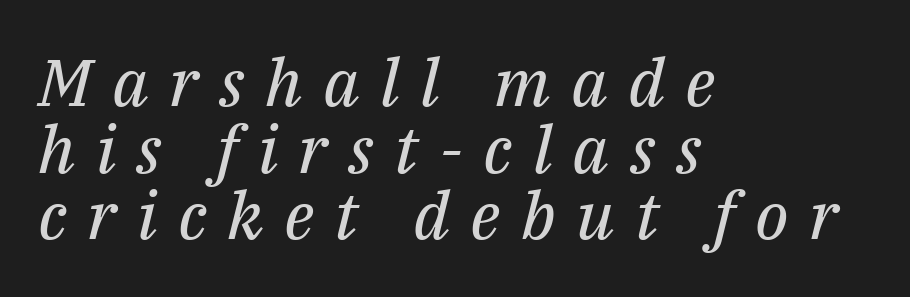
Compared with a centered layout, this one pins lines to the left instead. The face used here has a pronounced slope to its letters. Caption: face not bold, strokes unweighted. Leading: reduced.
